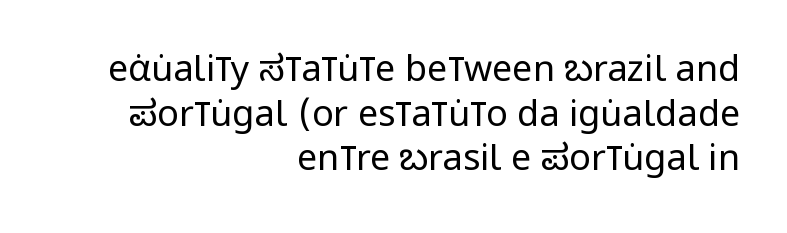
The image shows 36 px regular-weight, condensed sans-serif type, upright; set right-aligned, line spacing 1.24x, normal letter spacing, not underlined; low stroke contrast and a large x-height.
